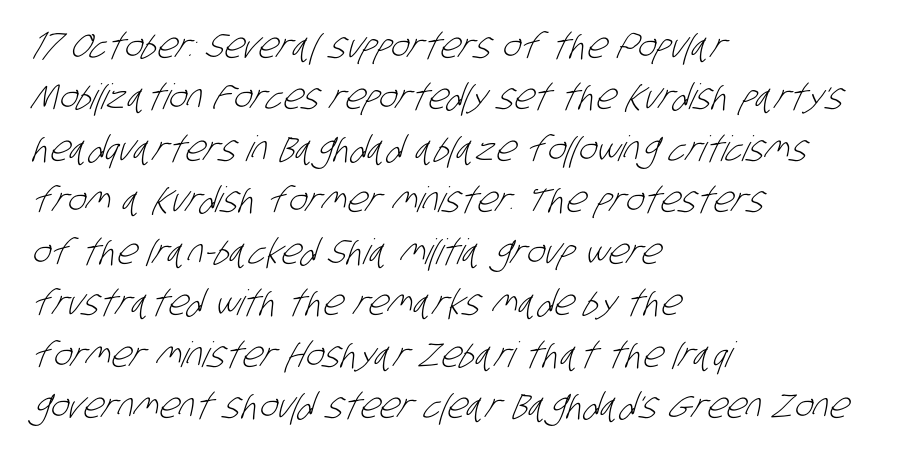
The image shows 35 px light, condensed sans-serif type; set left-aligned, normal line spacing (1.47x), normal letter spacing, not underlined; low stroke contrast and a large x-height.
